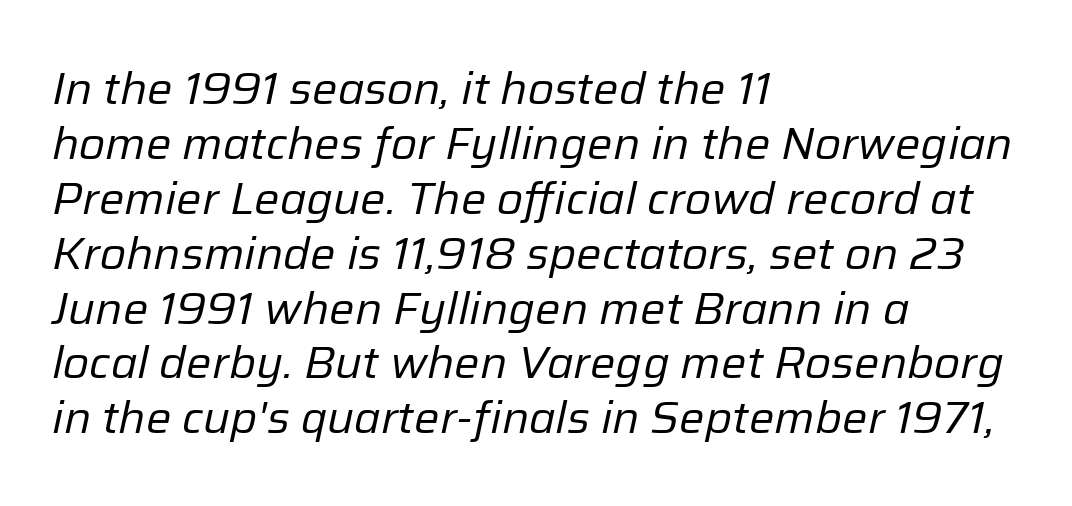
Unbolded letterforms with no extra heft. Nobody touched the tracking dial on this one. Quick note: italic. The words here are not underlined. The text block is weighted toward the left margin, trailing off unevenly rightward. This sample has the flowing, uneven cadence of proportional lettering.
